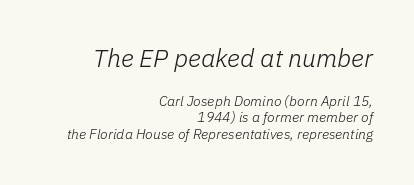
Q: Is the text bold? A: No.
Q: Is the text italic (slanted)? A: Yes, it leans right by about 11 degrees.
Q: Is the text underlined? A: No.
Q: How is the paragraph aligned? A: Right-aligned.
Q: Is the spacing between letters normal or unusually wide? A: Normal.
Q: Which block of text is set in a larger size, the first (top) or the second (bottom)? A: The first (top) one.
